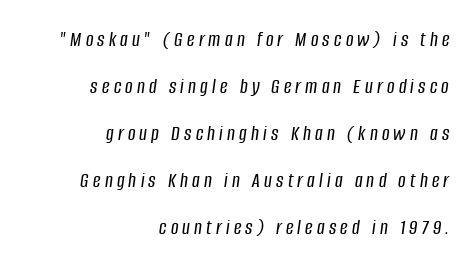
{"italic": "yes", "lean": "right", "slant_degrees": 8, "underline": "no", "align": "right", "line_spacing": "loose", "line_spacing_ratio": 2.24, "letter_spacing": "wide", "letter_spacing_em": 0.2, "glyph_px": 21}
